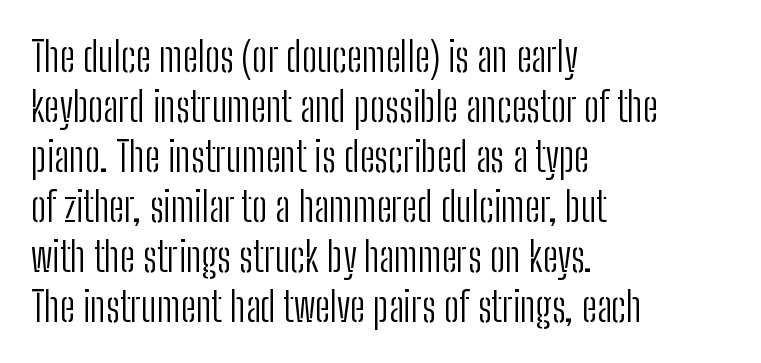
{"serif": "no", "italic": "no", "bold": "no", "weight": "light", "width": "condensed", "stroke_contrast": "low", "x_height": "medium", "monospaced": "no", "underline": "no", "align": "left", "line_spacing_ratio": 1.22, "letter_spacing": "normal", "letter_spacing_em": 0.0, "glyph_px": 41}
